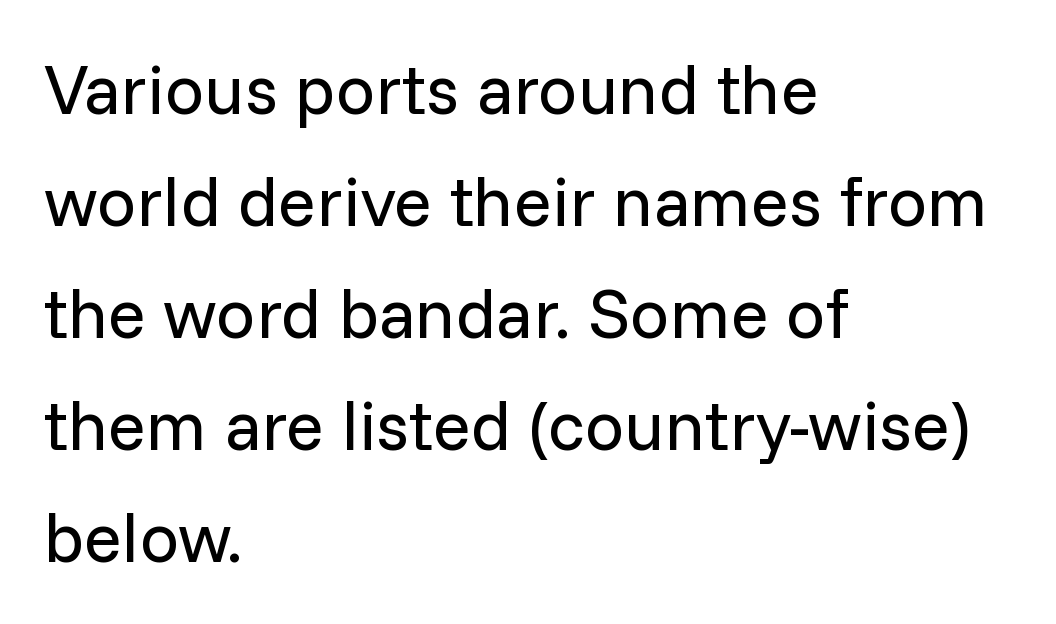
{"serif": "no", "italic": "no", "bold": "no", "weight": "regular", "width": "normal", "stroke_contrast": "low", "x_height": "medium", "monospaced": "no", "underline": "no", "align": "left", "line_spacing": "normal", "line_spacing_ratio": 1.6, "letter_spacing": "normal", "letter_spacing_em": 0.0, "glyph_px": 70}
